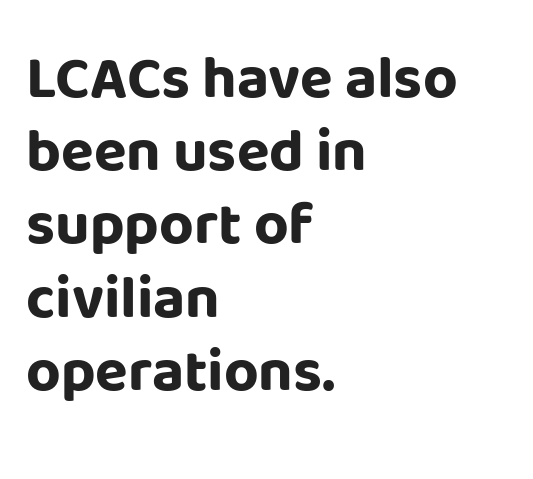
This rendering features lettering with no underline. You can tell it's not italic because the verticals are truly vertical. Is this a fixed-width face? No — the glyphs have proportional, varying widths. Short note: letters normally spaced. Which margin do the lines hug? The left one — the right edge is uneven. These lines are composed in type without serifs.
